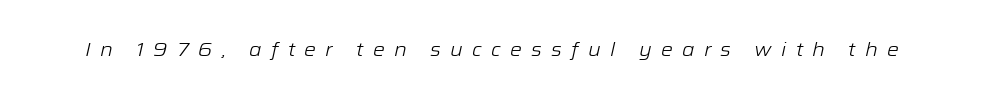
The image shows 20 px text type, italic (leaning right); set unusually wide letter spacing (+0.46 em), not underlined.
